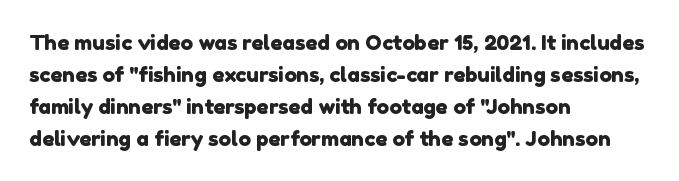
Q: Is the text underlined? A: No.
Q: How is the paragraph aligned? A: Left-aligned.
Q: Is the spacing between letters normal or unusually wide? A: Normal.
Q: Is the spacing between lines tight, normal or loose? A: Normal.
